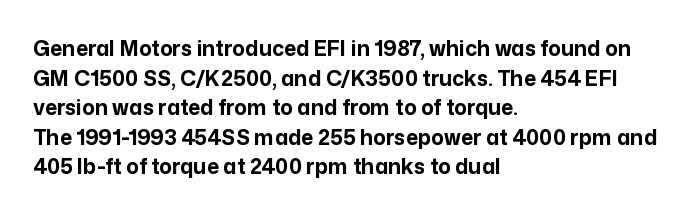
{"italic": "no", "bold": "yes", "underline": "no", "align": "left", "line_spacing": "normal", "line_spacing_ratio": 1.41, "letter_spacing": "normal", "letter_spacing_em": 0.0, "glyph_px": 21}
